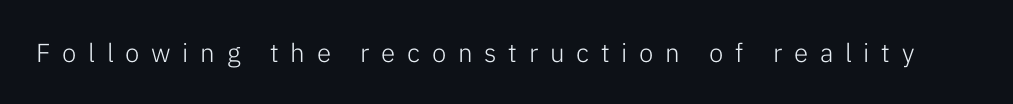
{"italic": "no", "bold": "no", "underline": "no", "letter_spacing": "wide", "letter_spacing_em": 0.45, "glyph_px": 26}
